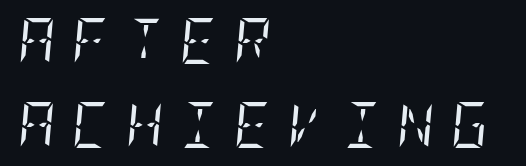
The font family rendered here belongs to the serif group. Beneath every word, the page is bare. Emphasis-style slanted type is in use. Here the glyphs are tracked loosely, breaking word shapes into spaced letters. Stroke thickness stays within the range of a standard reading face or lighter.
